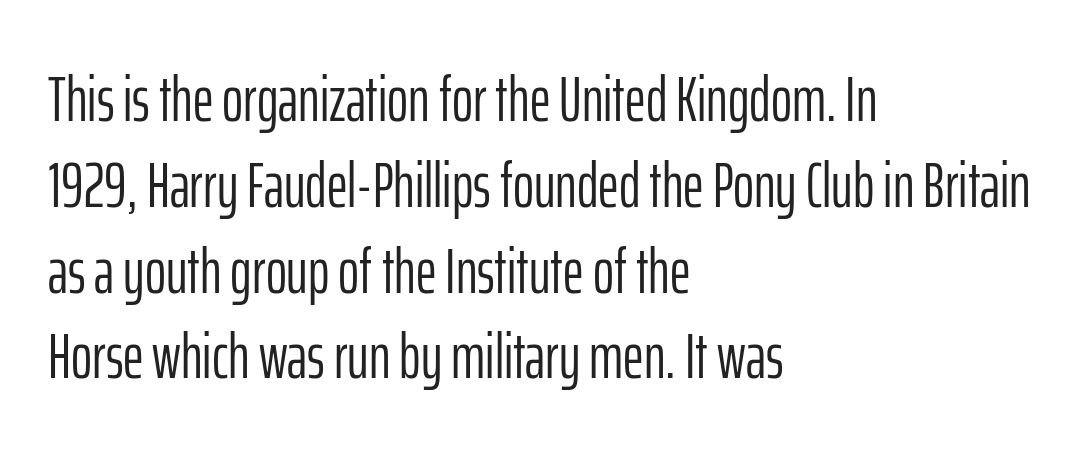
The image shows 64 px light, condensed sans-serif type, upright; set left-aligned, normal line spacing (1.34x), normal letter spacing, not underlined; low stroke contrast and a medium x-height.
